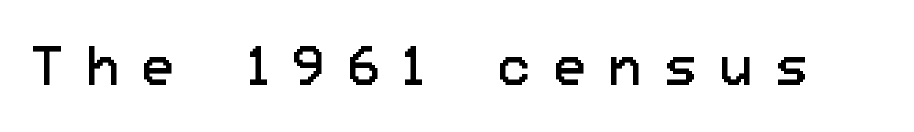
The specimen reads as upright at a glance. The face looks like a standard text weight, possibly lighter. The words here are not underlined. Looks like regular typesetting: each glyph gets only the width it needs.
